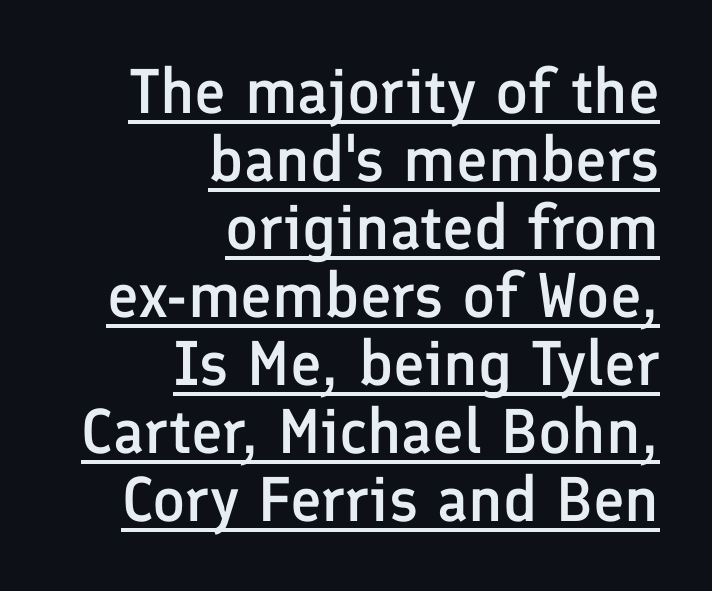
{"serif": "no", "italic": "no", "bold": "semi", "weight": "semibold", "width": "normal", "stroke_contrast": "low", "x_height": "medium", "monospaced": "no", "underline": "yes", "align": "right", "line_spacing": "tight", "line_spacing_ratio": 1.08, "letter_spacing": "normal", "letter_spacing_em": 0.0, "glyph_px": 63}
